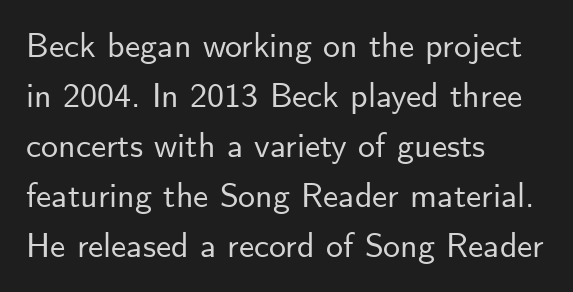
The image shows 34 px sans-serif type, upright; set left-aligned, normal line spacing (1.47x), normal letter spacing, not underlined; low stroke contrast and a small x-height.
